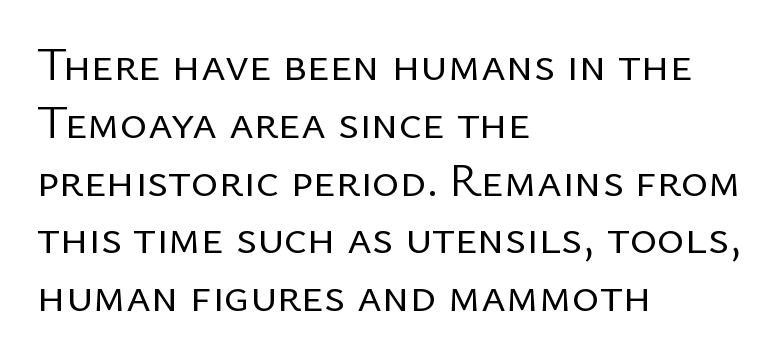
The image shows 47 px regular-weight sans-serif type, upright; set left-aligned, line spacing 1.23x, normal letter spacing, not underlined; low stroke contrast and a medium x-height.
